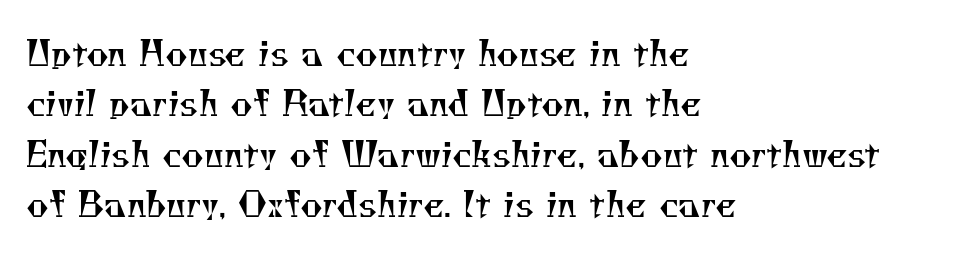
The letters carry serifs — small finishing strokes at the ends of their stems. You could not count columns in this text — the font is proportionally spaced. Horizontal bands of white between lines are of average thickness. Words appear dense and cohesive because spacing is normal.
